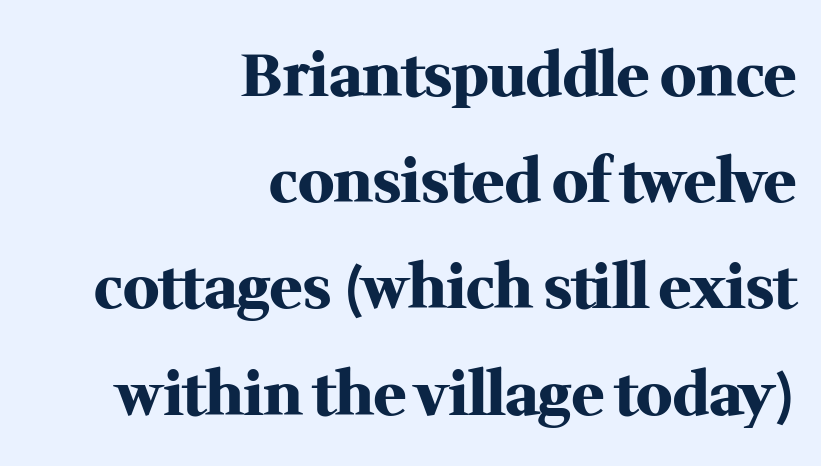
This is heavy type, rendered in bold. Quick note: not italic, upright. Unmarked baselines from the first word to the last. The rendering uses natural spacing where letterforms have individual widths. Observe the serifs anchoring each vertical stroke in this sample. All the whitespace from short lines collects on the left.
